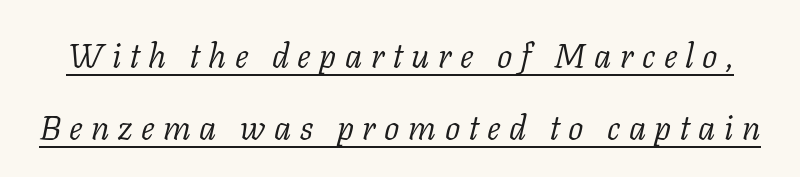
The horizontal fit of the characters is loose and conspicuously gappy. Think of a printed novel: that variable character pitch is what you see here. A baseline rule has been typeset under these characters. Vertically, the passage feels expansive, rows floating well apart. Designer's note — italics engaged. Counters stay open thanks to moderate or lighter strokes.
